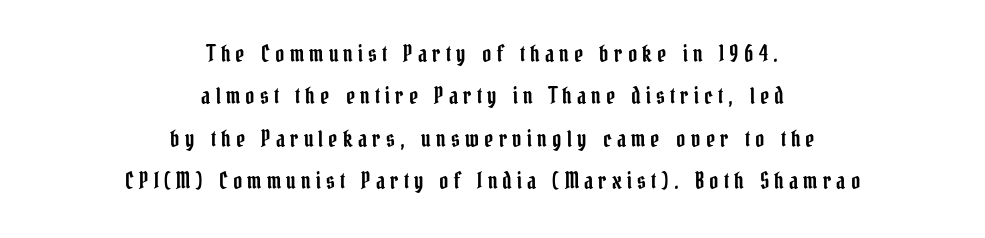
The image shows 22 px text type, upright; set centered, loose line spacing (1.93x), unusually wide letter spacing (+0.24 em), not underlined.
